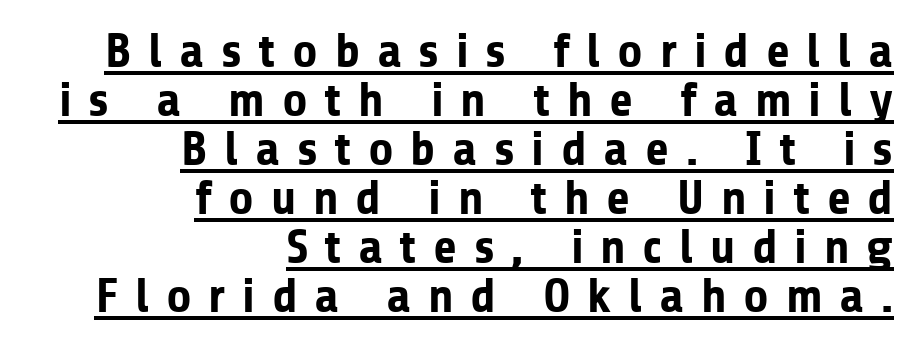
Q: Is the text bold? A: Yes.
Q: Is the text italic (slanted)? A: No, it is upright.
Q: Is the typeface a serif or a sans-serif typeface? A: Sans-serif.
Q: Is the text underlined? A: Yes.
Q: How is the paragraph aligned? A: Right-aligned.
Q: Is the spacing between letters normal or unusually wide? A: Unusually wide.
Q: Is the spacing between lines tight, normal or loose? A: Tight.
Q: Width (condensed, normal, or wide)? A: Normal.
Q: Stroke contrast? A: Low.
Q: x-height? A: Medium.
Q: Monospaced? A: No.
